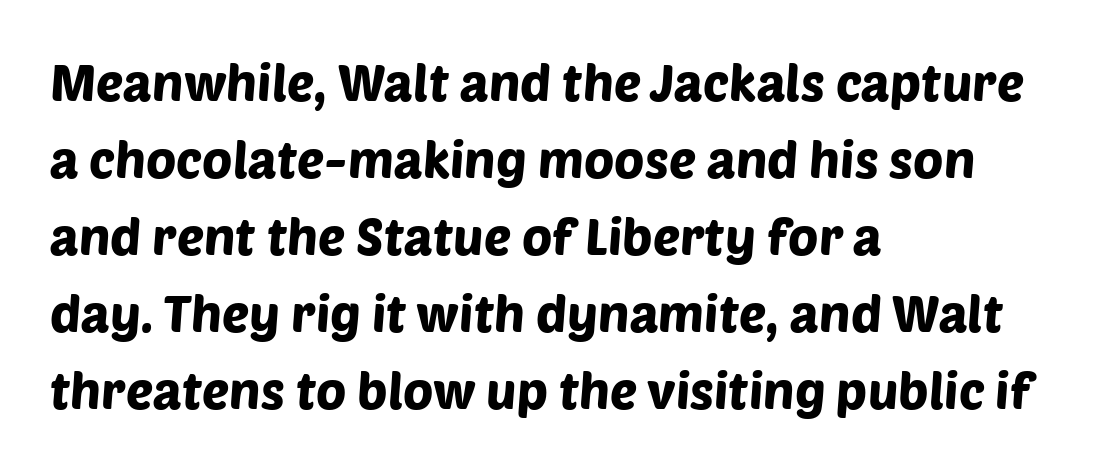
Q: Is the typeface a serif or a sans-serif typeface? A: Sans-serif.
Q: Is the text underlined? A: No.
Q: How is the paragraph aligned? A: Left-aligned.
Q: Is the spacing between letters normal or unusually wide? A: Normal.
Q: Is the spacing between lines tight, normal or loose? A: Normal.
Q: Width (condensed, normal, or wide)? A: Normal.
Q: Stroke contrast? A: Low.
Q: x-height? A: Large.
Q: Monospaced? A: No.
